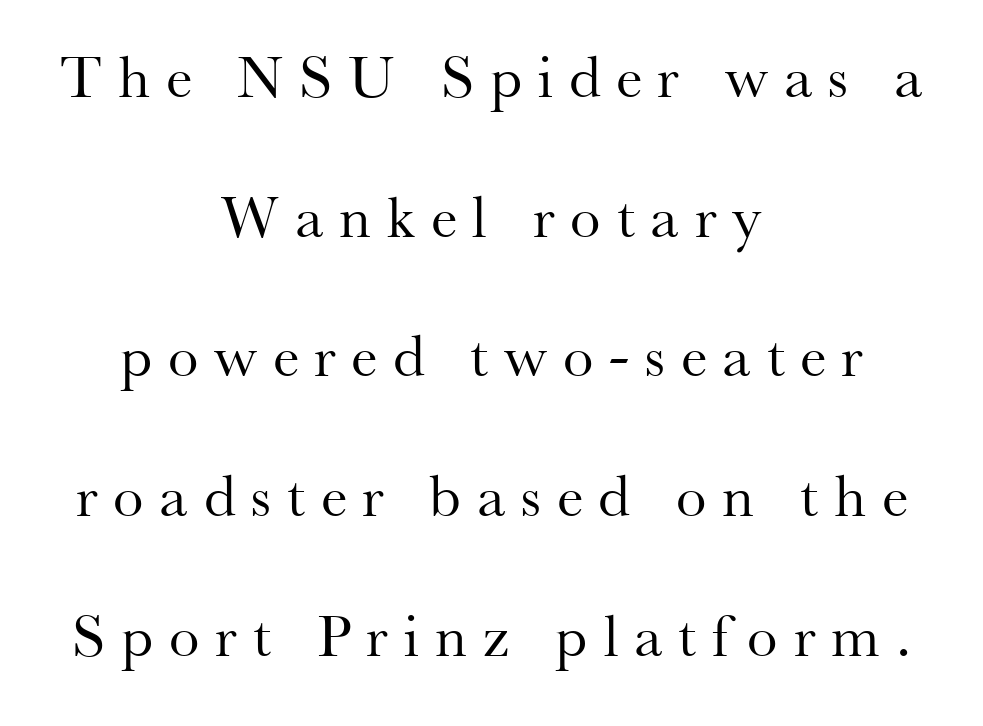
The passage shown is not bold in any degree. Font category for this specimen: serif. The passage shown has open, widely tracked lettering throughout. The setting favours the middle, as headings and verse often do. Is this a fixed-width face? No — the glyphs have proportional, varying widths.
